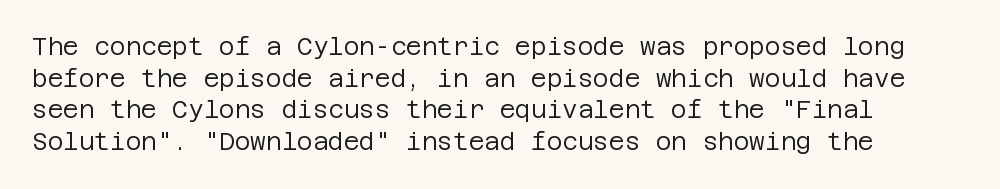
Leftover space on each line is placed entirely after the last word. The typesetting does not lean heavy: it is not bold. Honestly, the letter spacing is just normal — you wouldn't notice it. Underline: absent. If you drew a line through each stem, it would be perfectly vertical.
